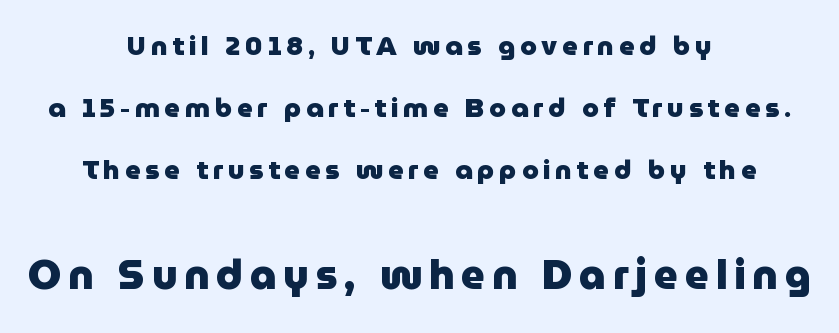
The image shows 41 px heavy sans-serif type, upright; set centered, loose line spacing (2.29x), not underlined; the second (bottom) block is 1.52x larger; low stroke contrast and a medium x-height.
